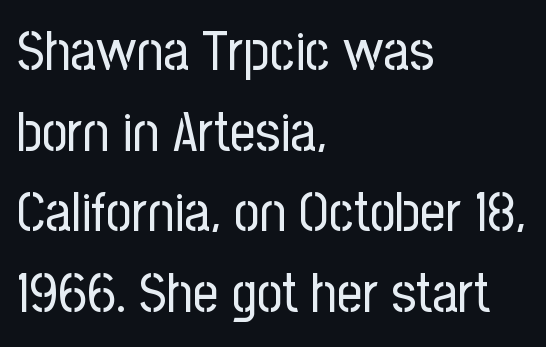
Underline: absent. Do the characters align in a grid? No, the font is proportional. This sample uses an upright cut, with every glyph sitting square on the baseline. Successive baselines arrive at the customary interval.
